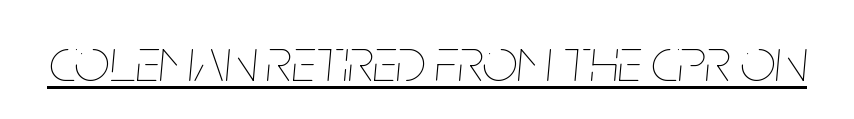
{"italic": "yes", "lean": "right", "slant_degrees": 5, "bold": "no", "weight": "thin", "width": "condensed", "stroke_contrast": "low", "x_height": "large", "monospaced": "no", "underline": "yes", "letter_spacing": "normal", "letter_spacing_em": 0.0, "glyph_px": 62}
